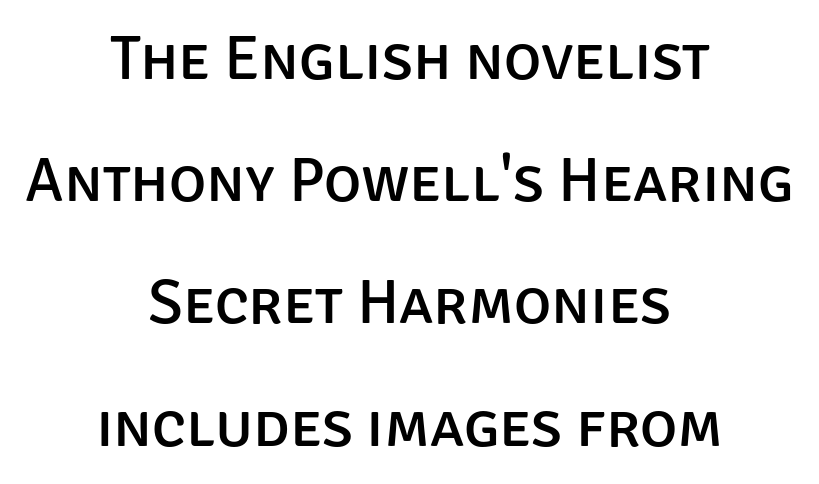
The image shows 63 px sans-serif type, upright; set centered, loose line spacing (1.94x), normal letter spacing, not underlined; low stroke contrast and a large x-height.
